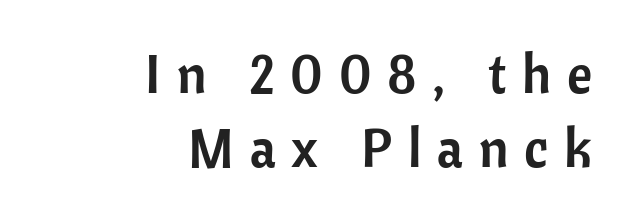
Q: Is the text italic (slanted)? A: No, it is upright.
Q: Is the typeface a serif or a sans-serif typeface? A: Sans-serif.
Q: Is the text underlined? A: No.
Q: How is the paragraph aligned? A: Right-aligned.
Q: Is the spacing between letters normal or unusually wide? A: Unusually wide.
Q: Is the spacing between lines tight, normal or loose? A: Normal.
Q: Width (condensed, normal, or wide)? A: Normal.
Q: Stroke contrast? A: Low.
Q: x-height? A: Medium.
Q: Monospaced? A: No.
